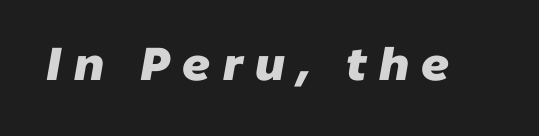
{"serif": "no", "bold": "yes", "weight": "heavy", "width": "normal", "stroke_contrast": "low", "x_height": "medium", "monospaced": "no", "underline": "no", "letter_spacing": "wide", "letter_spacing_em": 0.27, "glyph_px": 46}
